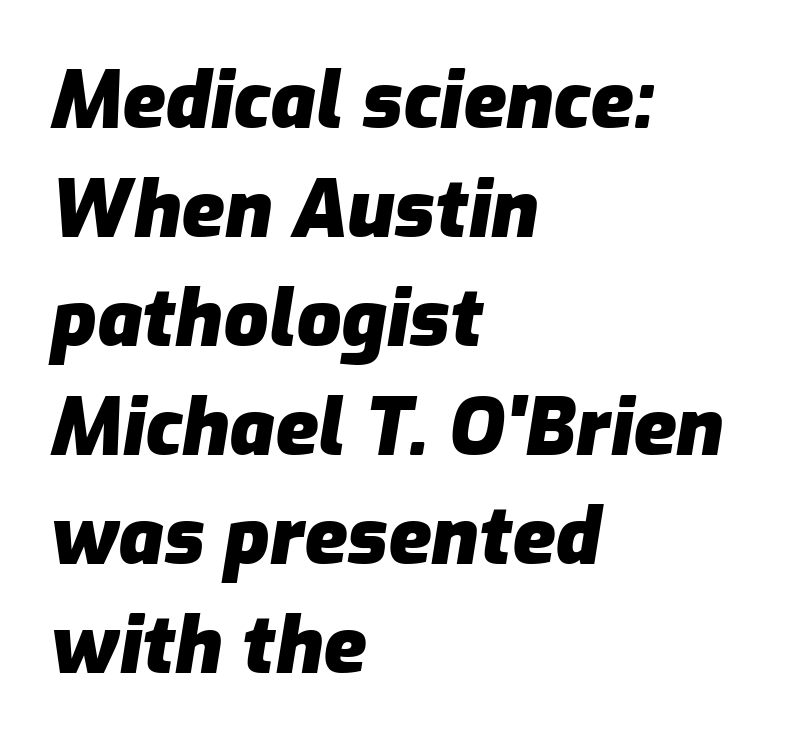
The image shows 79 px heavy type, italic (leaning right); set left-aligned, normal line spacing (1.38x), normal letter spacing, not underlined; low stroke contrast and a medium x-height.
